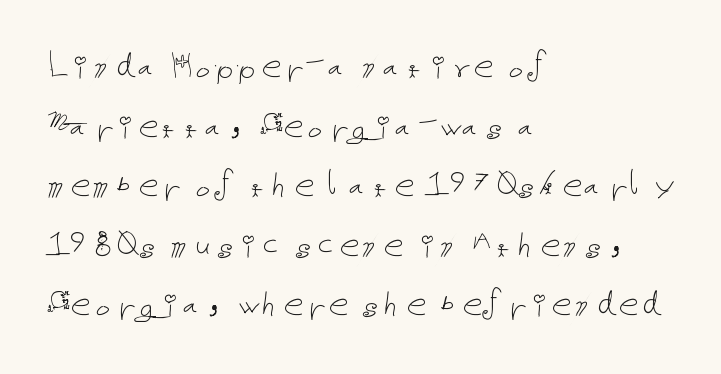
Q: Is the text bold? A: No.
Q: Is the text italic (slanted)? A: No, it is upright.
Q: Is the text underlined? A: No.
Q: How is the paragraph aligned? A: Left-aligned.
Q: Is the spacing between letters normal or unusually wide? A: Normal.
Q: Is the spacing between lines tight, normal or loose? A: Normal.
Q: Width (condensed, normal, or wide)? A: Normal.
Q: Stroke contrast? A: Low.
Q: x-height? A: Medium.
